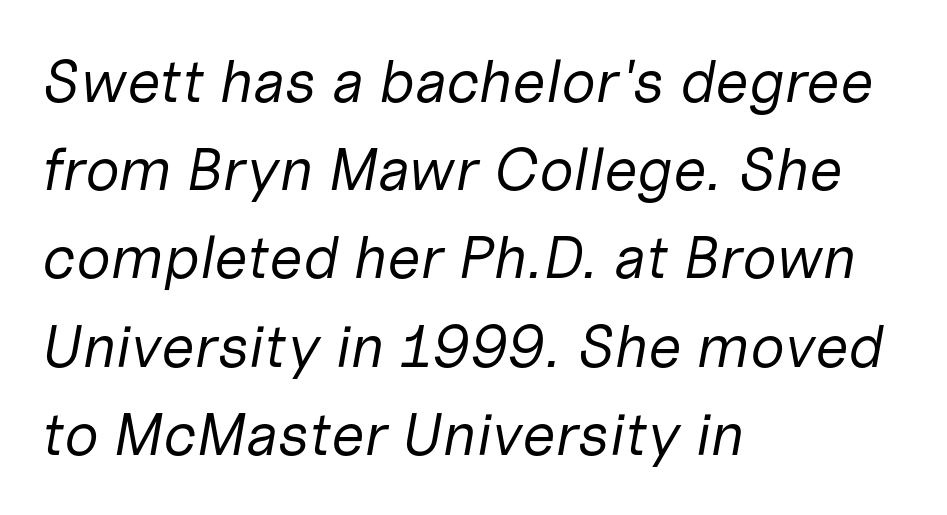
{"italic": "yes", "lean": "right", "slant_degrees": 10, "bold": "no", "weight": "regular", "width": "normal", "stroke_contrast": "low", "x_height": "medium", "monospaced": "no", "underline": "no", "align": "left", "line_spacing": "normal", "line_spacing_ratio": 1.47, "letter_spacing": "normal", "letter_spacing_em": 0.0, "glyph_px": 60}
